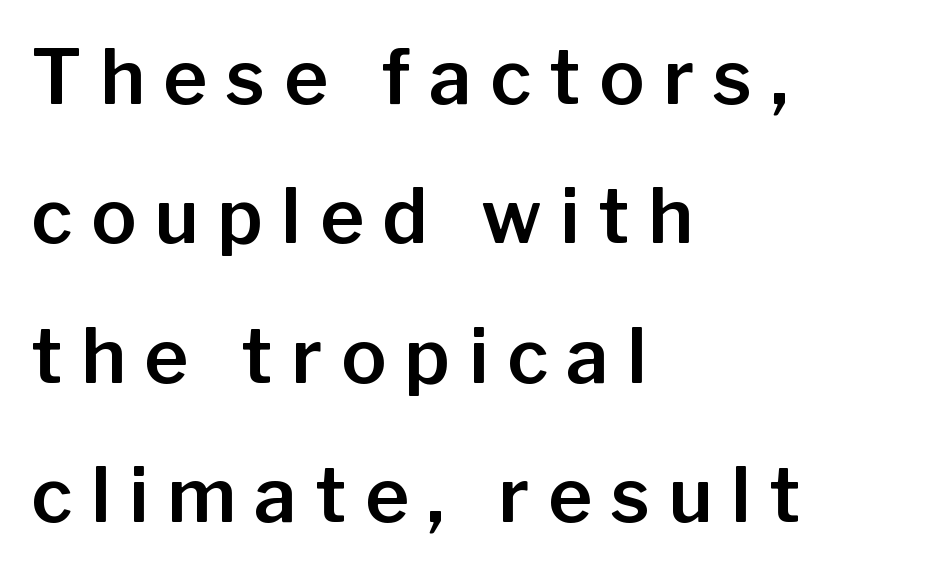
Q: Is the text italic (slanted)? A: No, it is upright.
Q: Is the typeface a serif or a sans-serif typeface? A: Sans-serif.
Q: Is the text underlined? A: No.
Q: How is the paragraph aligned? A: Left-aligned.
Q: Is the spacing between letters normal or unusually wide? A: Unusually wide.
Q: Width (condensed, normal, or wide)? A: Normal.
Q: Stroke contrast? A: Low.
Q: x-height? A: Medium.
Q: Monospaced? A: No.
